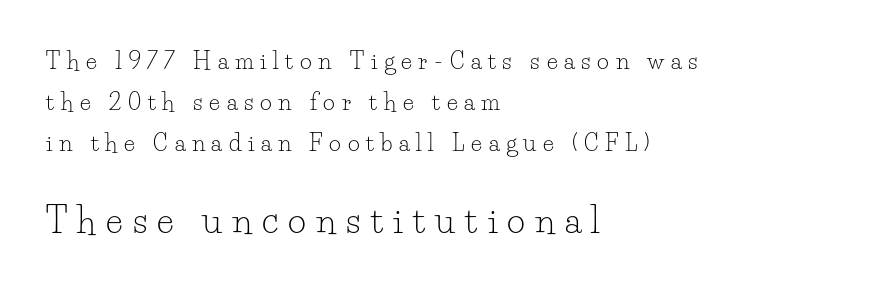
{"serif": "yes", "italic": "no", "bold": "no", "weight": "light", "width": "normal", "stroke_contrast": "low", "x_height": "small", "monospaced": "no", "underline": "no", "align": "left", "line_spacing_ratio": 1.79, "letter_spacing": "wide", "letter_spacing_em": 0.29, "larger_block": "second", "size_ratio": 1.52, "glyph_px": 35}
